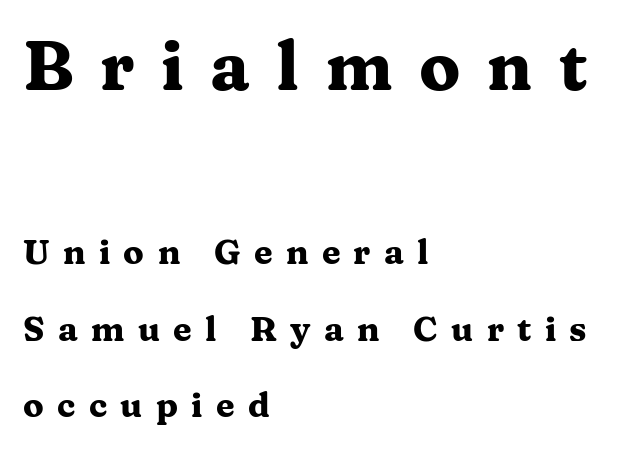
{"serif": "yes", "italic": "no", "bold": "yes", "weight": "heavy", "width": "wide", "stroke_contrast": "medium", "x_height": "medium", "monospaced": "no", "underline": "no", "align": "left", "line_spacing": "loose", "line_spacing_ratio": 2.25, "letter_spacing": "wide", "letter_spacing_em": 0.39, "larger_block": "first", "size_ratio": 2.0, "glyph_px": 68}
